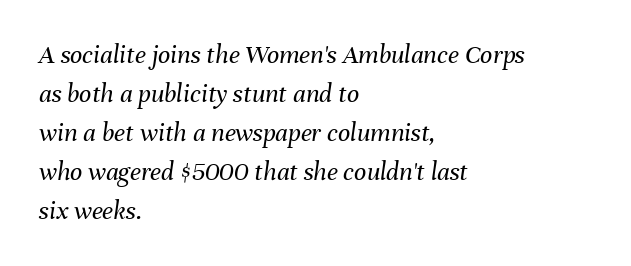
Q: Is the text bold? A: No.
Q: Is the text italic (slanted)? A: Yes, it leans right by about 8 degrees.
Q: Is the text underlined? A: No.
Q: How is the paragraph aligned? A: Left-aligned.
Q: Is the spacing between letters normal or unusually wide? A: Normal.
Q: Is the spacing between lines tight, normal or loose? A: Normal.
